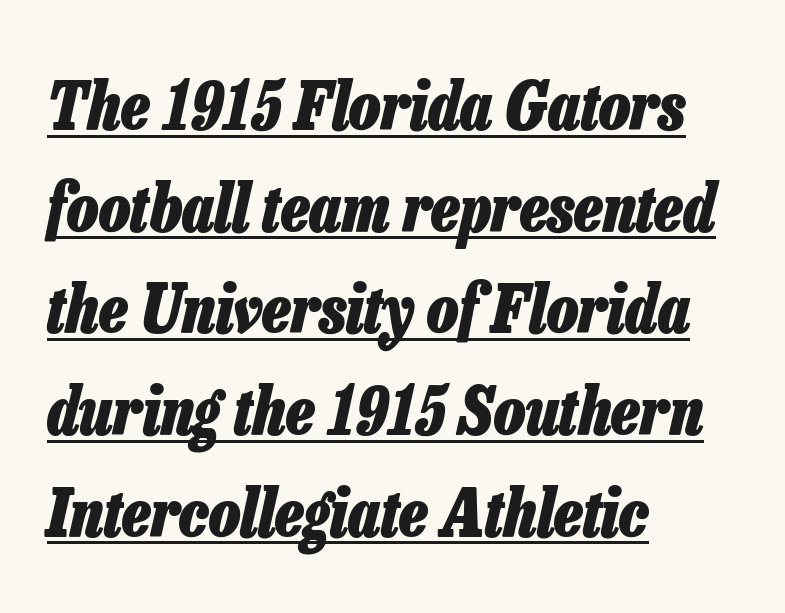
The image shows 66 px heavy, condensed type, italic (leaning right); set left-aligned, normal line spacing (1.54x), normal letter spacing, underlined; low stroke contrast and a medium x-height.
